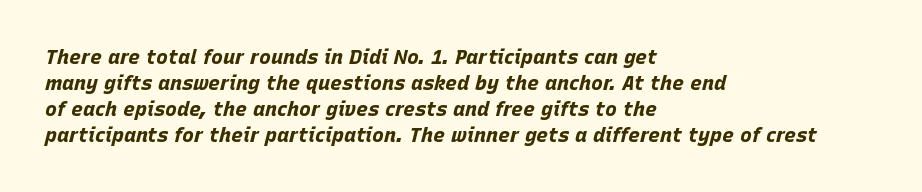
The image shows 20 px bold type, italic (leaning right); set left-aligned, normal line spacing (1.3x), normal letter spacing, not underlined.
